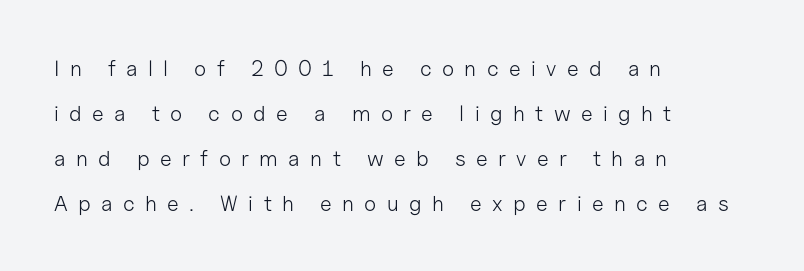
{"italic": "no", "bold": "no", "underline": "no", "align": "left", "line_spacing": "loose", "line_spacing_ratio": 2.04, "letter_spacing": "wide", "letter_spacing_em": 0.47, "glyph_px": 22}
